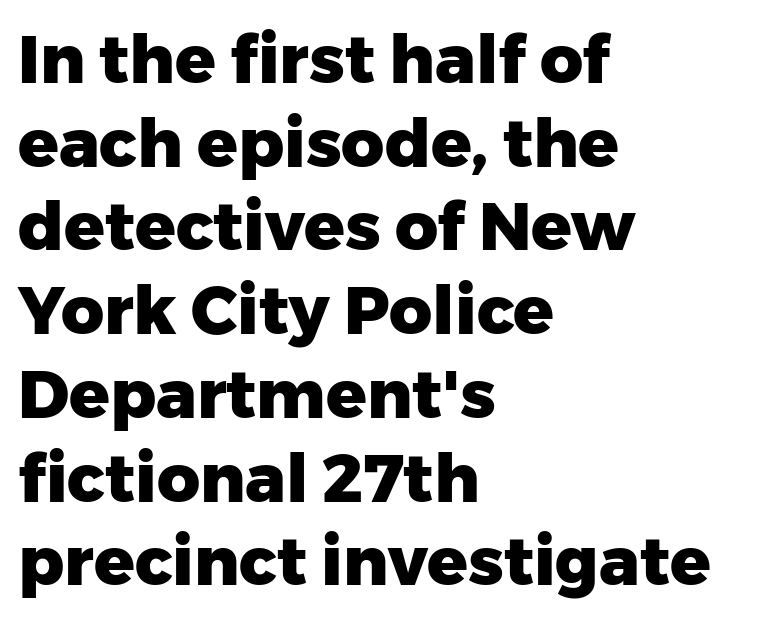
The space between consecutive lines is moderate. The space beneath each line is pristine and unruled. The axis of the letterforms is exactly vertical. Strong, thick strokes mark this as bold type.
